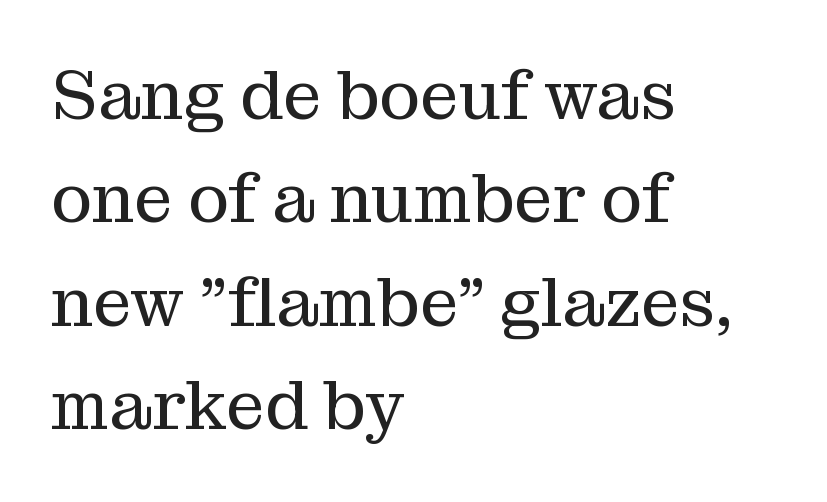
Q: Is the text bold? A: No.
Q: Is the text italic (slanted)? A: No, it is upright.
Q: Is the typeface a serif or a sans-serif typeface? A: Serif.
Q: Is the text underlined? A: No.
Q: How is the paragraph aligned? A: Left-aligned.
Q: Is the spacing between letters normal or unusually wide? A: Normal.
Q: Is the spacing between lines tight, normal or loose? A: Normal.
Q: Width (condensed, normal, or wide)? A: Normal.
Q: Stroke contrast? A: Medium.
Q: x-height? A: Medium.
Q: Monospaced? A: No.
